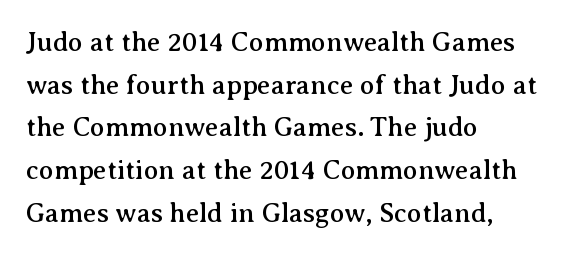
Q: Is the text italic (slanted)? A: No, it is upright.
Q: Is the text underlined? A: No.
Q: How is the paragraph aligned? A: Left-aligned.
Q: Is the spacing between letters normal or unusually wide? A: Normal.
Q: Is the spacing between lines tight, normal or loose? A: Normal.
